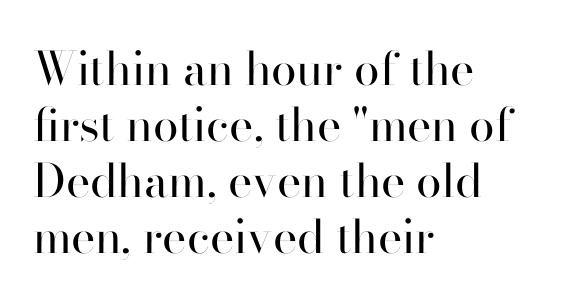
{"serif": "no", "italic": "no", "bold": "no", "weight": "regular", "width": "normal", "stroke_contrast": "high", "x_height": "small", "monospaced": "no", "underline": "no", "align": "left", "line_spacing_ratio": 1.22, "letter_spacing": "normal", "letter_spacing_em": 0.0, "glyph_px": 46}
